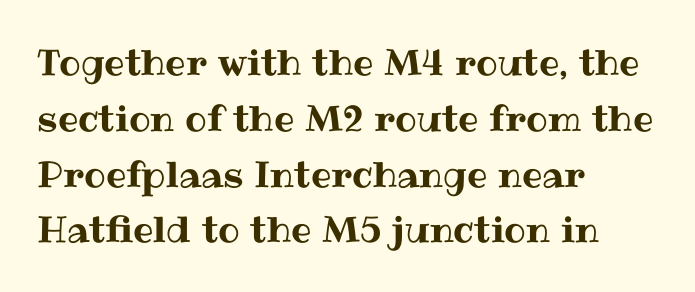
The image shows 36 px text type, upright; set left-aligned, normal line spacing (1.55x), normal letter spacing, not underlined; medium stroke contrast and a medium x-height.
